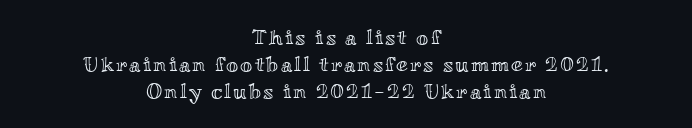
{"italic": "no", "underline": "no", "align": "center", "line_spacing": "normal", "line_spacing_ratio": 1.28, "glyph_px": 21}
